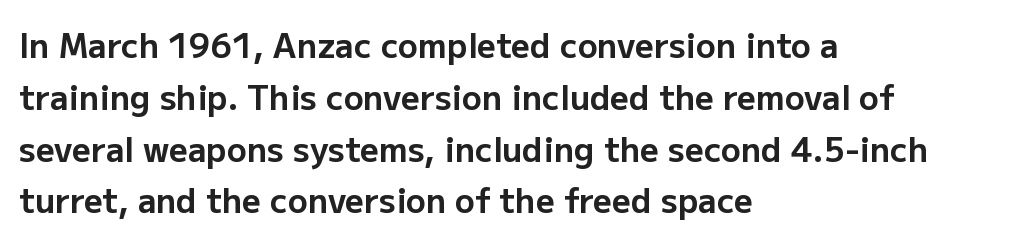
A typesetter would mark this as roman, not italic. Descenders hang freely into open space. This rendering leaves character spacing at its baseline value. Leftover space on each line is placed entirely after the last word. Letterform terminals end flat and unadorned throughout the passage. Strokes here are thick enough to call this a true bold.
